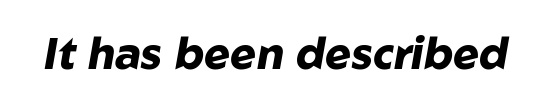
Q: Is the text bold? A: Yes.
Q: Is the text italic (slanted)? A: Yes, it leans right by about 10 degrees.
Q: Is the text underlined? A: No.
Q: Is the spacing between letters normal or unusually wide? A: Normal.
Q: Width (condensed, normal, or wide)? A: Normal.
Q: Stroke contrast? A: Low.
Q: x-height? A: Medium.
Q: Monospaced? A: No.
